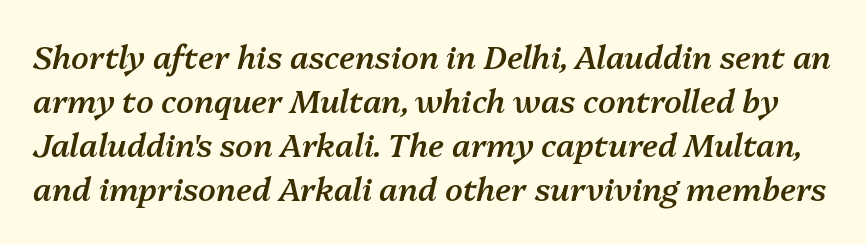
Q: Is the text bold? A: Semi-bold.
Q: Is the text italic (slanted)? A: Yes, it leans right by about 13 degrees.
Q: Is the text underlined? A: No.
Q: Is the spacing between letters normal or unusually wide? A: Normal.
Q: Is the spacing between lines tight, normal or loose? A: Normal.
Q: Width (condensed, normal, or wide)? A: Normal.
Q: Stroke contrast? A: Medium.
Q: x-height? A: Medium.
Q: Monospaced? A: No.
